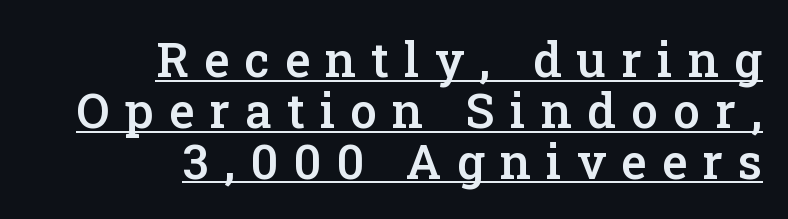
The image shows 48 px semibold serif type, upright; set right-aligned, tight line spacing (1.06x), unusually wide letter spacing (+0.32 em), underlined; low stroke contrast and a medium x-height.
